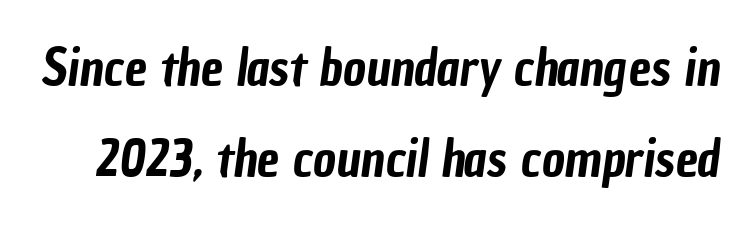
{"serif": "no", "width": "condensed", "stroke_contrast": "low", "x_height": "medium", "monospaced": "no", "underline": "no", "line_spacing_ratio": 1.83, "letter_spacing": "normal", "letter_spacing_em": 0.0, "glyph_px": 50}
